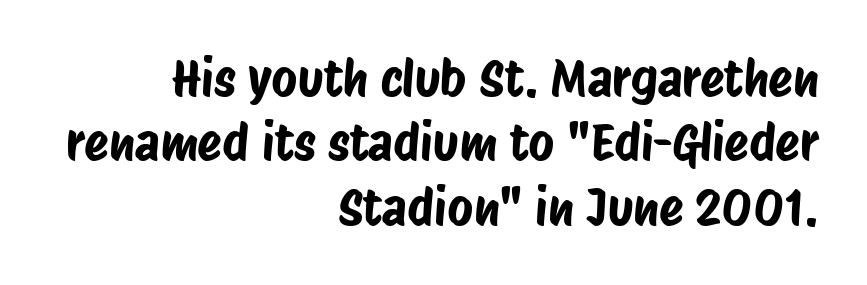
Q: Is the typeface a serif or a sans-serif typeface? A: Sans-serif.
Q: Is the text underlined? A: No.
Q: How is the paragraph aligned? A: Right-aligned.
Q: Is the spacing between letters normal or unusually wide? A: Normal.
Q: Is the spacing between lines tight, normal or loose? A: Normal.
Q: Width (condensed, normal, or wide)? A: Condensed.
Q: Stroke contrast? A: Low.
Q: x-height? A: Large.
Q: Monospaced? A: No.
